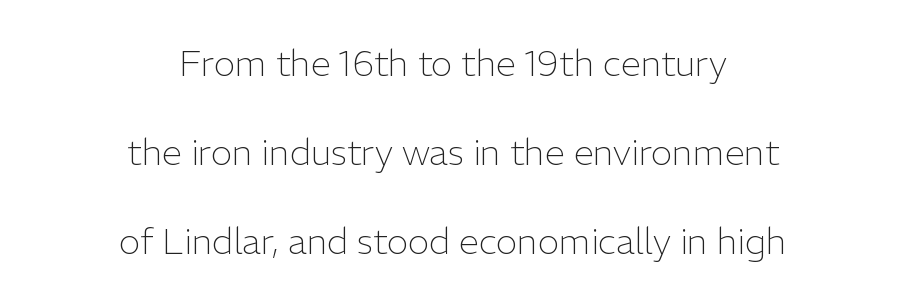
The image shows 36 px light sans-serif type, upright; set centered, loose line spacing (2.47x), normal letter spacing, not underlined; low stroke contrast and a medium x-height.
